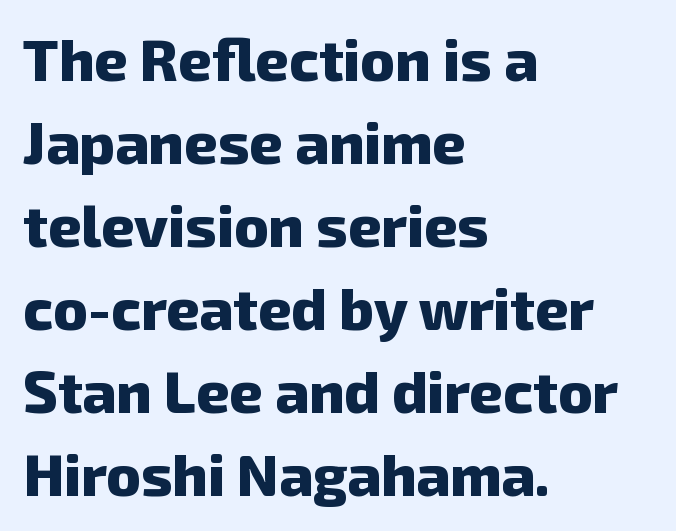
{"serif": "no", "bold": "yes", "weight": "heavy", "width": "normal", "stroke_contrast": "low", "x_height": "medium", "monospaced": "no", "underline": "no", "align": "left", "line_spacing": "normal", "line_spacing_ratio": 1.43, "letter_spacing": "normal", "letter_spacing_em": 0.0, "glyph_px": 58}
